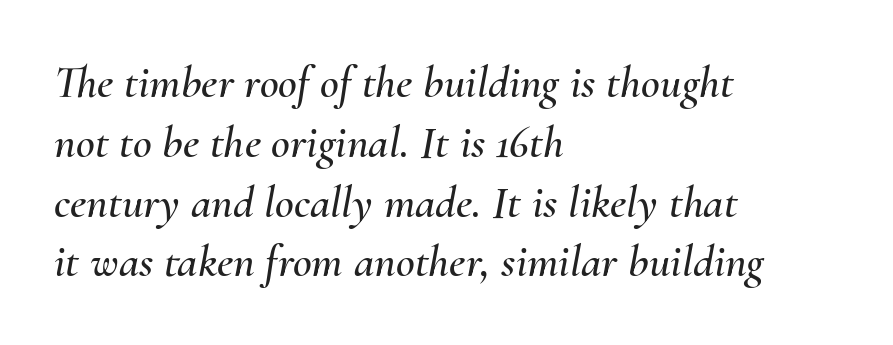
{"italic": "yes", "lean": "right", "slant_degrees": 10, "width": "normal", "stroke_contrast": "medium", "x_height": "small", "monospaced": "no", "underline": "no", "align": "left", "line_spacing": "normal", "line_spacing_ratio": 1.3, "letter_spacing": "normal", "letter_spacing_em": 0.0, "glyph_px": 46}
